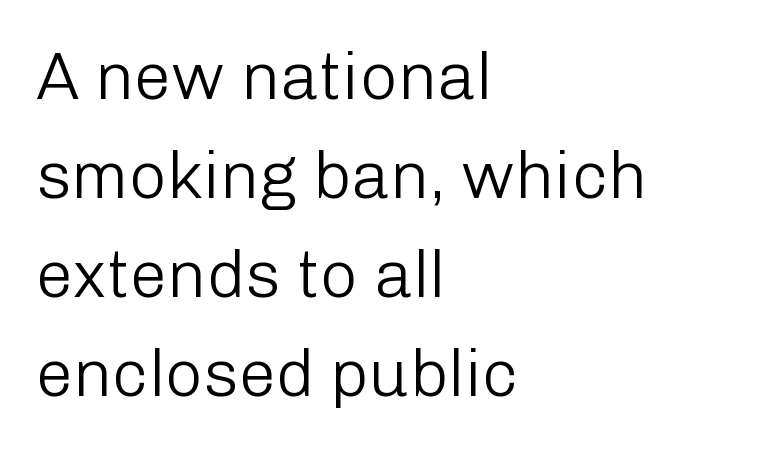
The image shows 66 px light sans-serif type, upright; set left-aligned, normal line spacing (1.5x), normal letter spacing, not underlined; low stroke contrast and a medium x-height.
